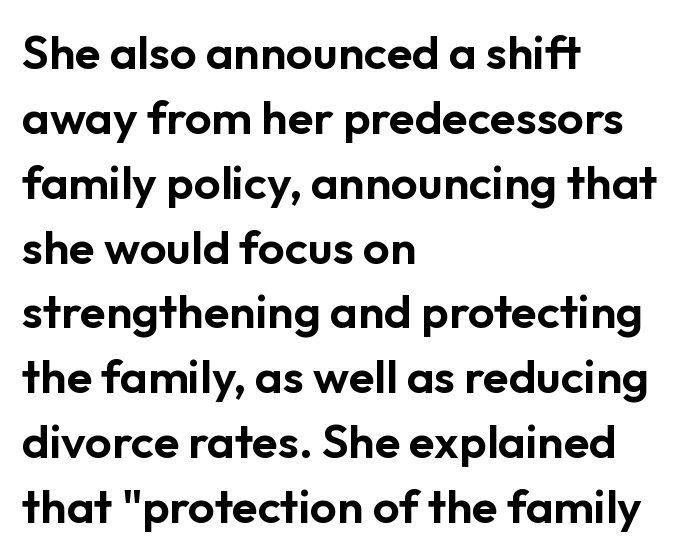
The image shows 47 px sans-serif type, upright; set left-aligned, normal line spacing (1.38x), normal letter spacing, not underlined; low stroke contrast and a medium x-height.
